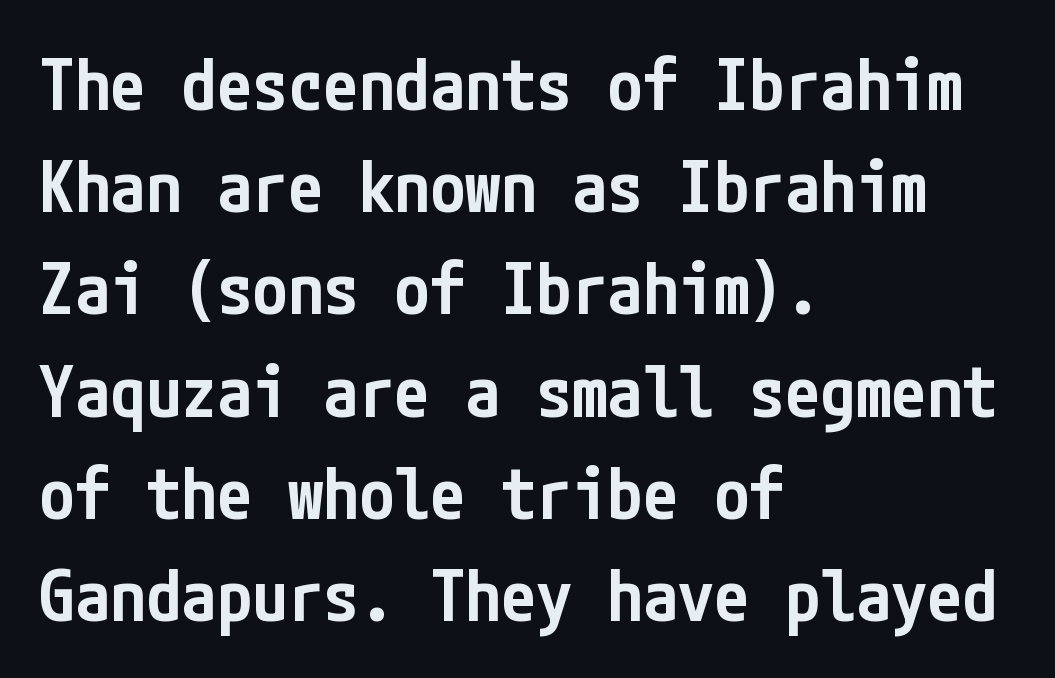
The image shows 71 px semibold, condensed sans-serif type, upright; set left-aligned, normal line spacing (1.44x), normal letter spacing, not underlined; low stroke contrast and a medium x-height.
